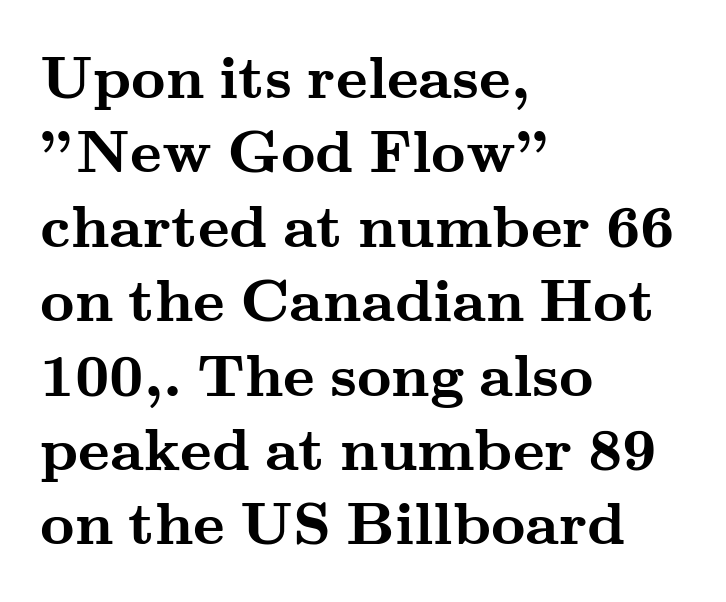
Weight: bold. Check where the strokes stop: tiny serifs finish them off. Students, note that the glyphs here touch the page at normal intervals. Type without underlining. The type sits square on the baseline with zero lean.
